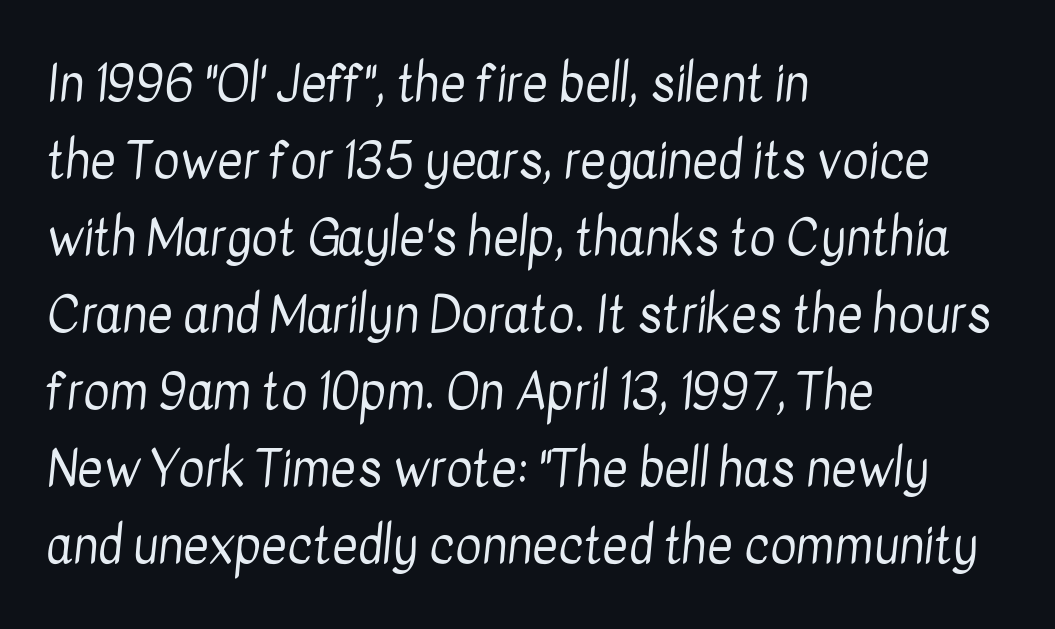
{"serif": "no", "bold": "no", "weight": "regular", "width": "condensed", "stroke_contrast": "low", "x_height": "medium", "monospaced": "no", "underline": "no", "align": "left", "line_spacing": "normal", "line_spacing_ratio": 1.54, "letter_spacing": "normal", "letter_spacing_em": 0.0, "glyph_px": 50}
